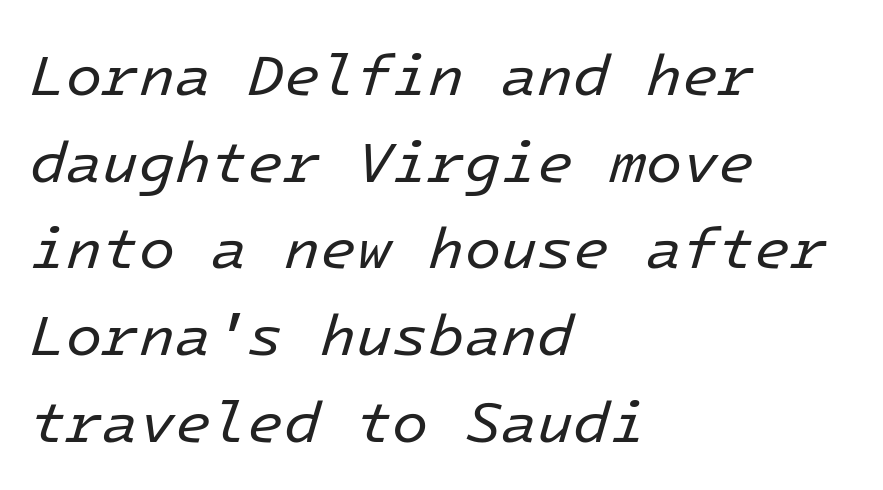
Q: Is the text bold? A: No.
Q: Is the text italic (slanted)? A: Yes, it leans right by about 16 degrees.
Q: Is the text underlined? A: No.
Q: How is the paragraph aligned? A: Left-aligned.
Q: Is the spacing between letters normal or unusually wide? A: Normal.
Q: Is the spacing between lines tight, normal or loose? A: Normal.
Q: Width (condensed, normal, or wide)? A: Normal.
Q: Stroke contrast? A: Low.
Q: x-height? A: Medium.
